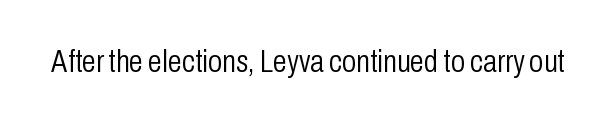
The image shows 32 px light, condensed sans-serif type, upright; set normal letter spacing, not underlined; low stroke contrast and a medium x-height.
